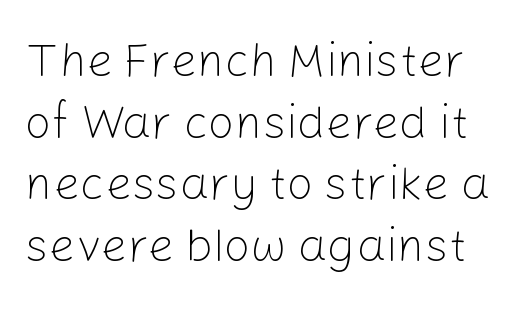
These lines are rendered in a variable-pitch font. In terms of posture, this sample is upright. Heft: none added — not bold. Classification — sans serif. Clear beneath every line of the passage.
